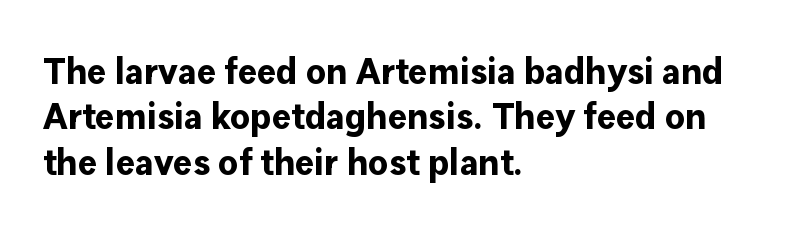
The image shows 36 px bold sans-serif type, upright; set left-aligned, normal line spacing (1.26x), normal letter spacing, not underlined; low stroke contrast and a medium x-height.
